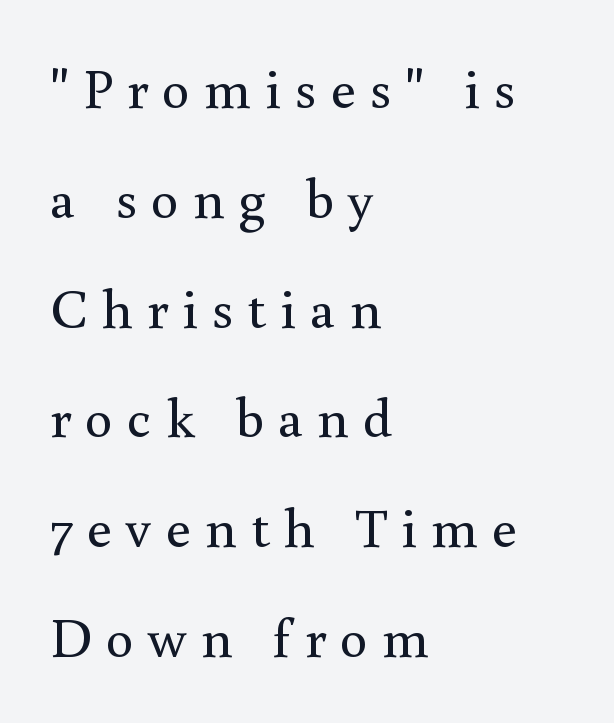
Here the designer chose a conventional face with non-uniform glyph widths. Caption: expanded tracking, letters set apart. Is this a sans? No — the strokes have serifs. Casual observation: everything's shoved over to the left. In terms of leading, this rendering errs on the spacious side.
